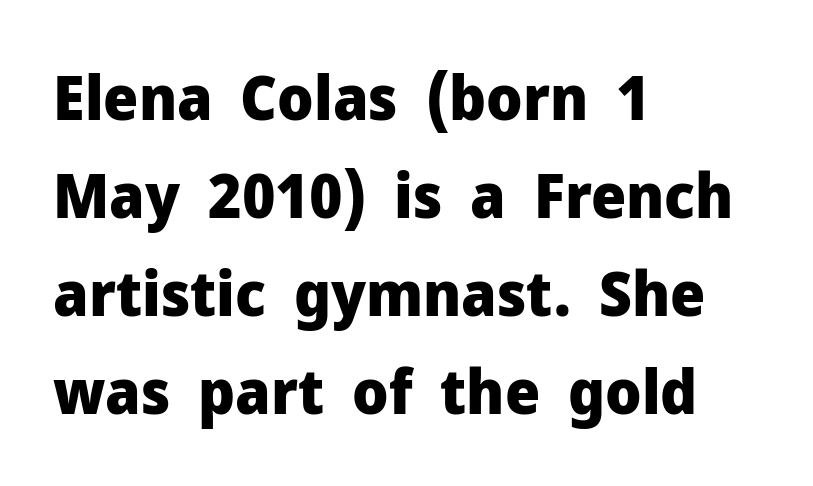
The image shows 62 px heavy sans-serif type, upright; set left-aligned, normal line spacing (1.58x), normal letter spacing, not underlined; low stroke contrast and a medium x-height.
